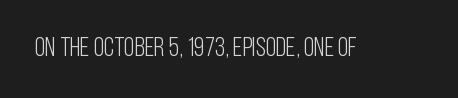
Has an underline been added? It has not. The type is set solid horizontally, with unmodified tracking. The characters are drawn with everyday or finer stroke widths. Every character sits straight up, as roman type does.
